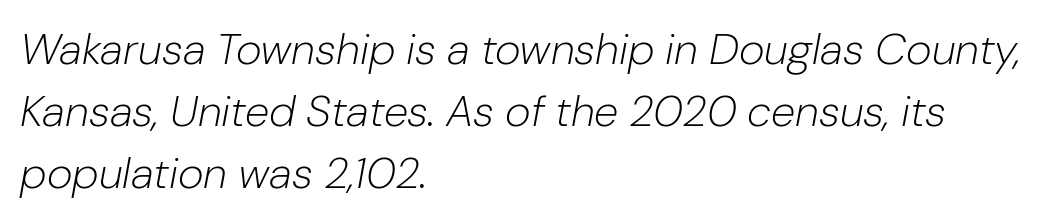
The image shows 44 px light type, italic (leaning right); set left-aligned, normal line spacing (1.41x), normal letter spacing, not underlined; low stroke contrast and a medium x-height.
